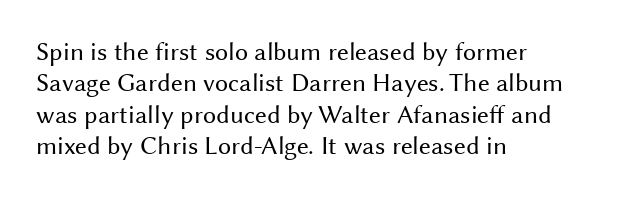
What stands out about the letter spacing? Nothing — it is the standard amount. The rendering anchors every line to the left-hand side. A light-to-regular cut is what we see here. Ordinary non-slanted type is in use.
